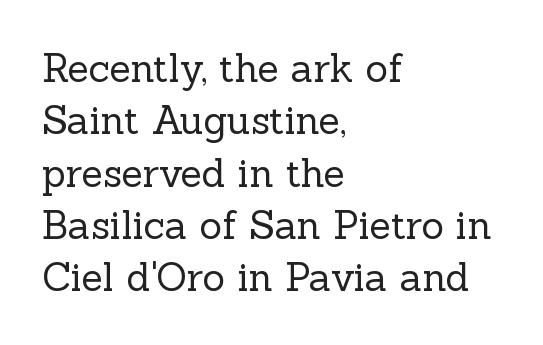
Q: Is the text bold? A: No.
Q: Is the text italic (slanted)? A: No, it is upright.
Q: Is the typeface a serif or a sans-serif typeface? A: Serif.
Q: Is the text underlined? A: No.
Q: How is the paragraph aligned? A: Left-aligned.
Q: Is the spacing between letters normal or unusually wide? A: Normal.
Q: Is the spacing between lines tight, normal or loose? A: Normal.
Q: Width (condensed, normal, or wide)? A: Normal.
Q: x-height? A: Medium.
Q: Monospaced? A: No.
